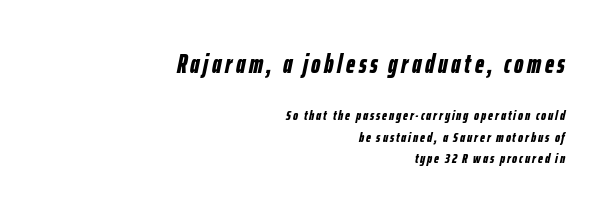
The image shows 26 px bold type, italic (leaning right); set right-aligned, normal line spacing (1.55x), not underlined; the first (top) block is 1.86x larger.
